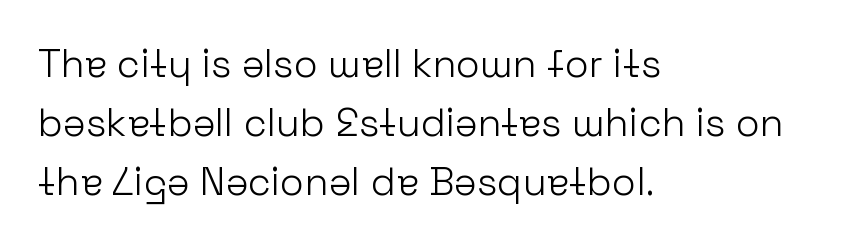
{"serif": "no", "italic": "no", "bold": "no", "weight": "light", "width": "normal", "stroke_contrast": "low", "x_height": "medium", "monospaced": "no", "underline": "no", "align": "left", "line_spacing": "normal", "line_spacing_ratio": 1.51, "letter_spacing": "normal", "letter_spacing_em": 0.0, "glyph_px": 39}
